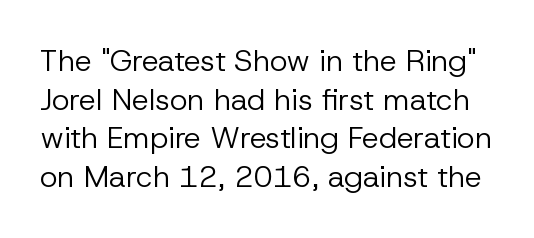
The image shows 30 px regular-weight sans-serif type, upright; set normal line spacing (1.29x), normal letter spacing, not underlined; low stroke contrast and a medium x-height.
